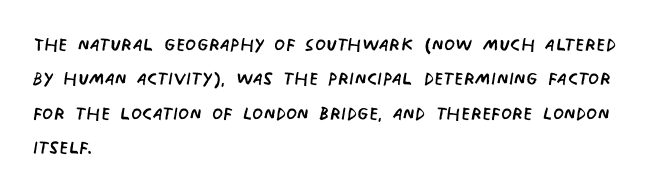
{"bold": "no", "underline": "no", "align": "left", "line_spacing": "normal", "line_spacing_ratio": 1.38, "letter_spacing": "normal", "letter_spacing_em": 0.0, "glyph_px": 25}
